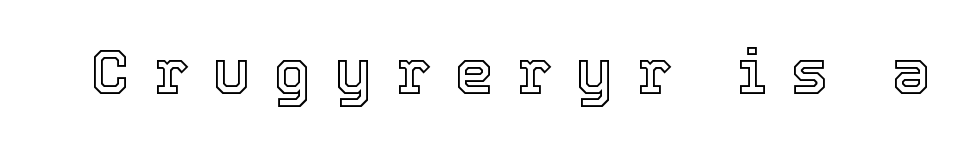
Q: Is the text italic (slanted)? A: No, it is upright.
Q: Is the text underlined? A: No.
Q: Is the spacing between letters normal or unusually wide? A: Unusually wide.
Q: Width (condensed, normal, or wide)? A: Normal.
Q: x-height? A: Medium.
Q: Monospaced? A: No.
